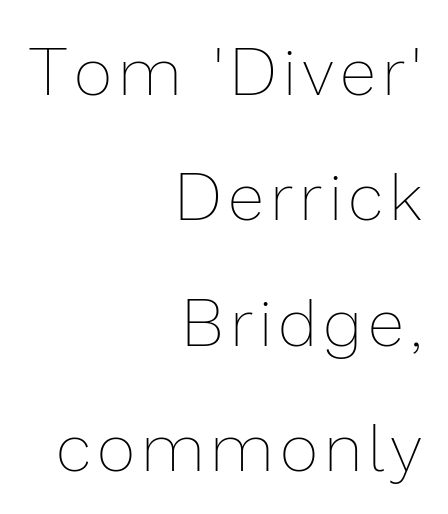
This is roman type, the default non-slanted kind. This is not heavy type; no bold has been used. Descender tails drop into unmarked territory. Think of a printed novel: that variable character pitch is what you see here. These lines stand farther apart than default settings would place them. Every row of glyphs terminates at an identical x-position on the right.
